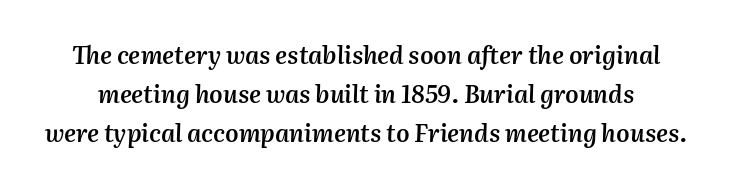
{"italic": "yes", "lean": "right", "slant_degrees": 2, "bold": "semi", "underline": "no", "line_spacing": "normal", "line_spacing_ratio": 1.63, "letter_spacing": "normal", "letter_spacing_em": 0.0, "glyph_px": 24}
